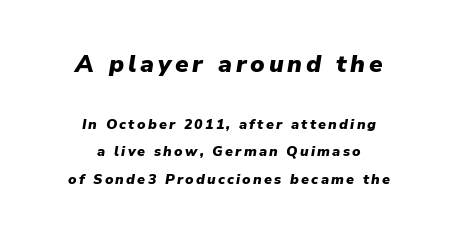
Descenders are the only things crossing below the line. The paragraph has two soft edges and a firm central axis. Is there much room between lines? Yes — plenty of vertical air separates them. Block one is the big one; block two sits smaller underneath. These lines were composed using italics. The typesetting leans heavy: a genuine bold.
